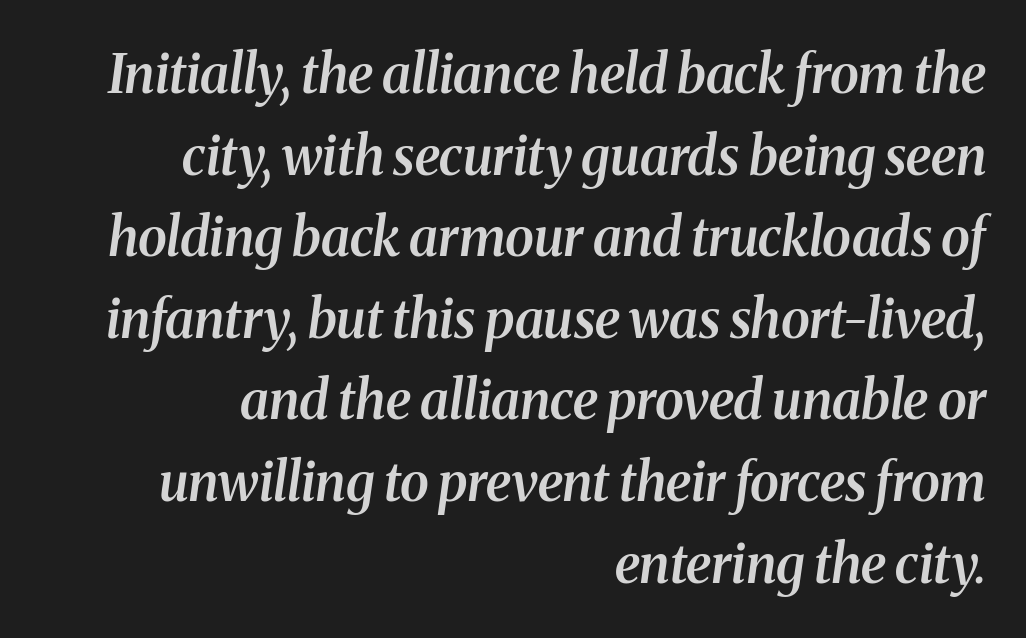
{"serif": "yes", "italic": "yes", "lean": "right", "slant_degrees": 8, "bold": "semi", "weight": "semibold", "width": "normal", "stroke_contrast": "medium", "x_height": "medium", "monospaced": "no", "underline": "no", "align": "right", "line_spacing": "normal", "line_spacing_ratio": 1.54, "letter_spacing": "normal", "letter_spacing_em": 0.0, "glyph_px": 53}
